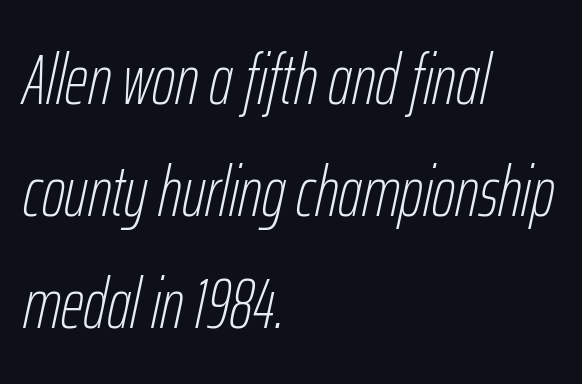
The typesetting does not lean heavy: it is not bold. Does the lettering tilt? It does — this is italic. The words here are not underlined. Successive baselines arrive at the customary interval. A typesetter would call this proportional, since set widths differ per character.
